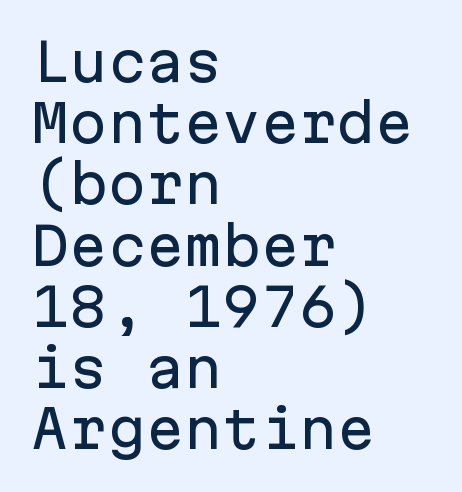
Q: Is the text italic (slanted)? A: No, it is upright.
Q: Is the typeface a serif or a sans-serif typeface? A: Sans-serif.
Q: Is the text underlined? A: No.
Q: How is the paragraph aligned? A: Left-aligned.
Q: Is the spacing between letters normal or unusually wide? A: Normal.
Q: Width (condensed, normal, or wide)? A: Normal.
Q: Stroke contrast? A: Low.
Q: x-height? A: Medium.
Q: Monospaced? A: Yes.
